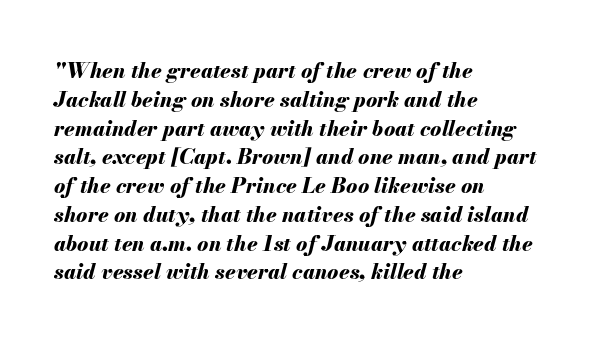
Each word holds together tightly as a unit, with standard inter-letter gaps. Each row of text sits above clean, open space. A student would call this left alignment; a typographer would say flush left, rag right. Is the type bold? Yes — the strokes are clearly thick and heavy. Designer's note — italics engaged. Normally led — the rows are evenly, conventionally spaced.
